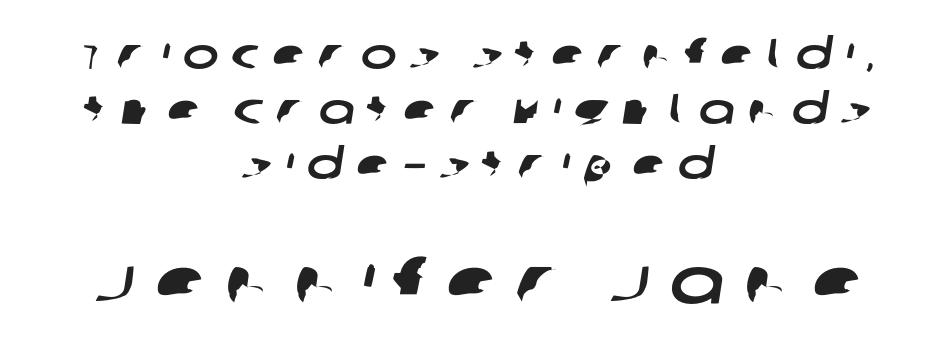
Q: Is the typeface a serif or a sans-serif typeface? A: Sans-serif.
Q: Is the text underlined? A: No.
Q: How is the paragraph aligned? A: Centered.
Q: Is the spacing between letters normal or unusually wide? A: Unusually wide.
Q: Is the spacing between lines tight, normal or loose? A: Normal.
Q: Which block of text is set in a larger size, the first (top) or the second (bottom)? A: The second (bottom) one.
Q: Width (condensed, normal, or wide)? A: Wide.
Q: Stroke contrast? A: Low.
Q: x-height? A: Large.
Q: Monospaced? A: No.
